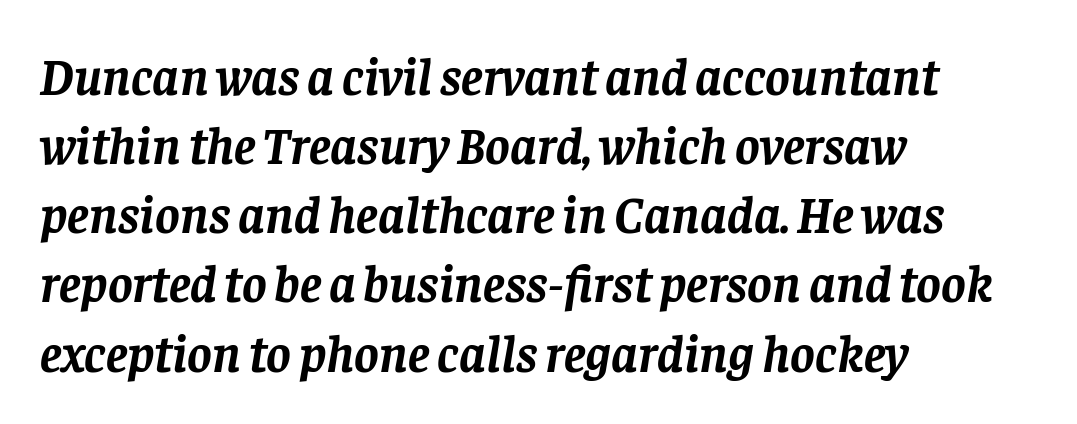
The image shows 52 px semibold serif type, italic (leaning right); set left-aligned, normal line spacing (1.33x), normal letter spacing, not underlined; low stroke contrast and a large x-height.
